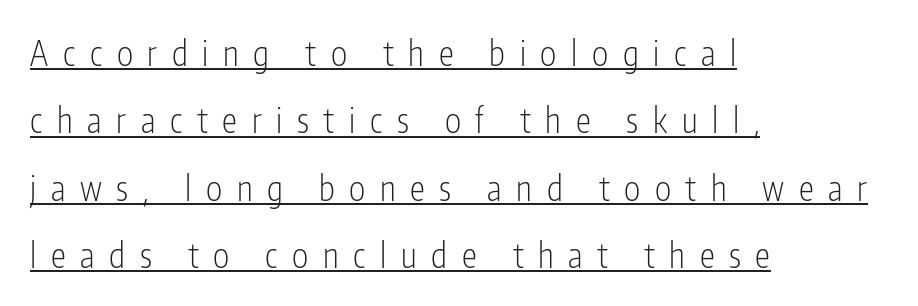
Q: Is the text bold? A: No.
Q: Is the text italic (slanted)? A: No, it is upright.
Q: Is the typeface a serif or a sans-serif typeface? A: Sans-serif.
Q: Is the text underlined? A: Yes.
Q: How is the paragraph aligned? A: Left-aligned.
Q: Is the spacing between letters normal or unusually wide? A: Unusually wide.
Q: Is the spacing between lines tight, normal or loose? A: Loose.
Q: Width (condensed, normal, or wide)? A: Condensed.
Q: Stroke contrast? A: Low.
Q: x-height? A: Medium.
Q: Monospaced? A: No.
